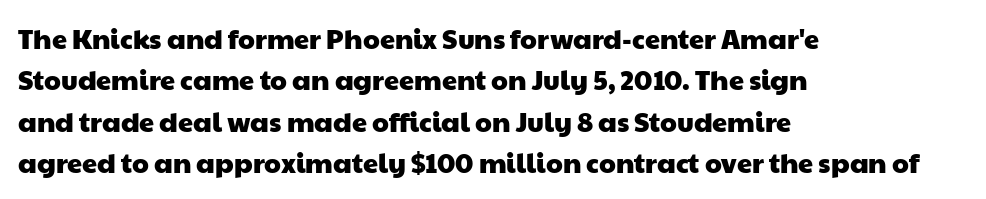
Q: Is the text underlined? A: No.
Q: How is the paragraph aligned? A: Left-aligned.
Q: Is the spacing between letters normal or unusually wide? A: Normal.
Q: Is the spacing between lines tight, normal or loose? A: Normal.
